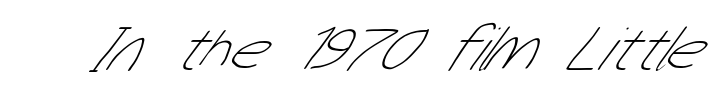
{"serif": "no", "bold": "no", "weight": "thin", "width": "condensed", "stroke_contrast": "low", "x_height": "medium", "monospaced": "no", "underline": "no", "letter_spacing": "normal", "letter_spacing_em": 0.0, "glyph_px": 63}
